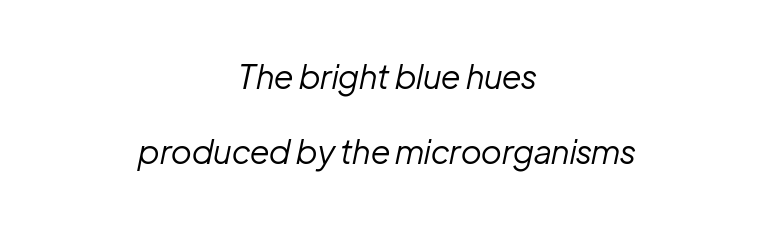
{"italic": "yes", "lean": "right", "slant_degrees": 12, "bold": "no", "weight": "regular", "width": "normal", "stroke_contrast": "low", "x_height": "medium", "monospaced": "no", "underline": "no", "align": "center", "line_spacing": "loose", "line_spacing_ratio": 2.26, "letter_spacing": "normal", "letter_spacing_em": 0.0, "glyph_px": 33}
